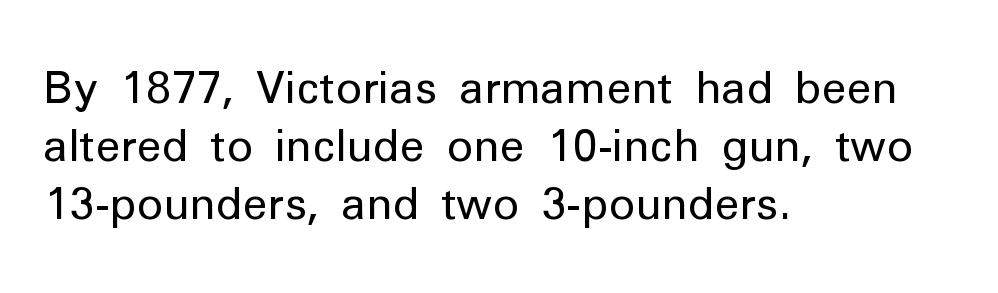
Italic: no, the glyphs are upright roman. Vertical stems look standard width or narrower in stroke. Regular leading. This rendering uses left alignment, leaving the right contour irregular. In terms of letterform style, serifs are entirely absent. Plain, unruled lines of type.
